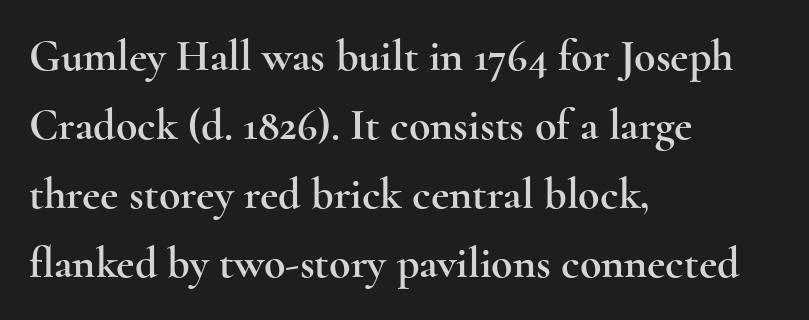
Summary of vertical rhythm: regular, with standard interline spacing. You could not count columns in this text — the font is proportionally spaced. The passage shown is typeset with a serif family. A classic flush-left, rag-right setting is used for this passage. Spacing between characters is what you'd get straight out of the box.
